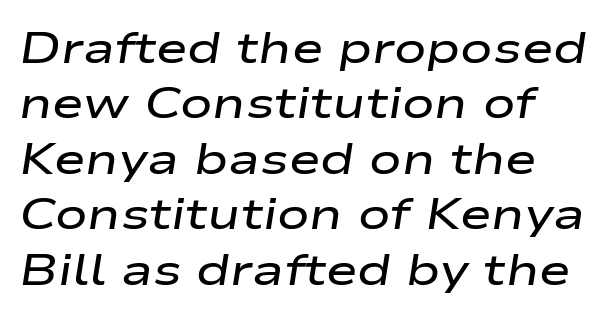
The image shows 43 px semibold, wide type, italic (leaning right); set normal line spacing (1.29x), normal letter spacing, not underlined; low stroke contrast and a medium x-height.
